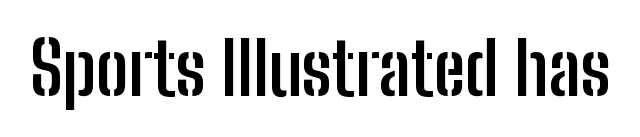
{"serif": "no", "italic": "no", "bold": "yes", "weight": "semibold", "width": "condensed", "stroke_contrast": "low", "x_height": "medium", "monospaced": "no", "underline": "no", "letter_spacing": "normal", "letter_spacing_em": 0.0, "glyph_px": 72}
